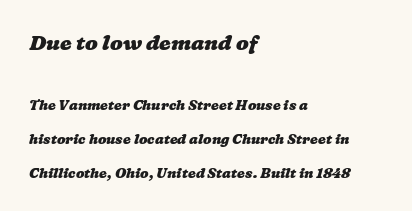
{"bold": "yes", "underline": "no", "align": "left", "line_spacing": "loose", "line_spacing_ratio": 2.41, "letter_spacing": "normal", "letter_spacing_em": 0.0, "larger_block": "first", "size_ratio": 1.5, "glyph_px": 21}
